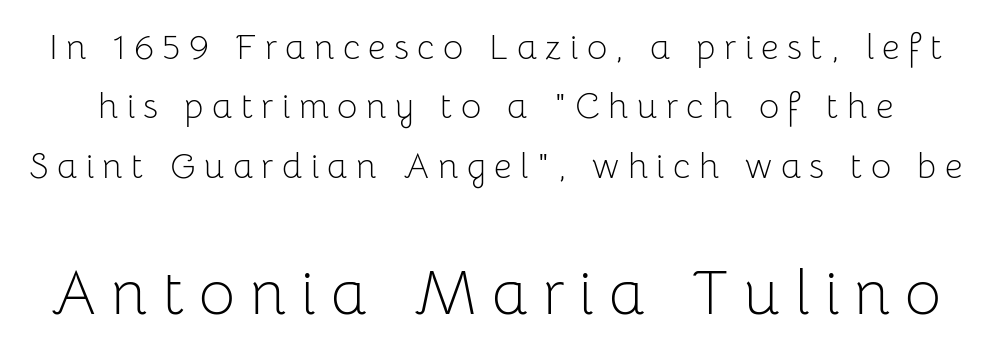
The image shows 62 px light sans-serif type, upright; set normal line spacing (1.7x), unusually wide letter spacing (+0.24 em), not underlined; the second (bottom) block is 1.77x larger; low stroke contrast and a medium x-height.
